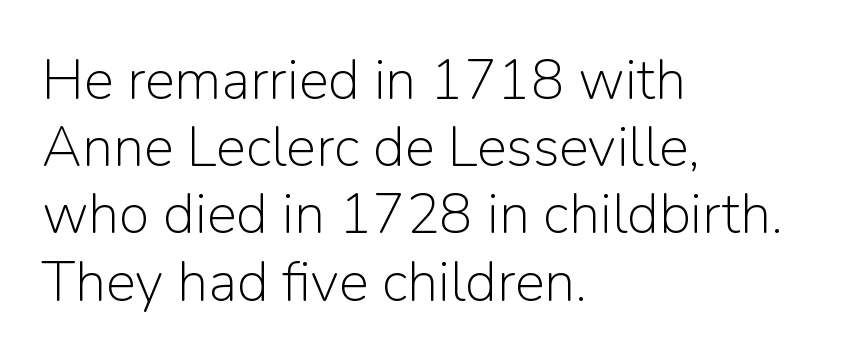
{"serif": "no", "italic": "no", "bold": "no", "weight": "light", "width": "normal", "stroke_contrast": "low", "x_height": "medium", "monospaced": "no", "underline": "no", "align": "left", "line_spacing_ratio": 1.2, "letter_spacing": "normal", "letter_spacing_em": 0.0, "glyph_px": 56}
